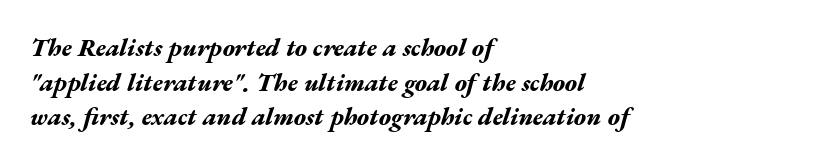
The image shows 25 px bold type, italic (leaning right); set left-aligned, normal line spacing (1.39x), normal letter spacing, not underlined.
